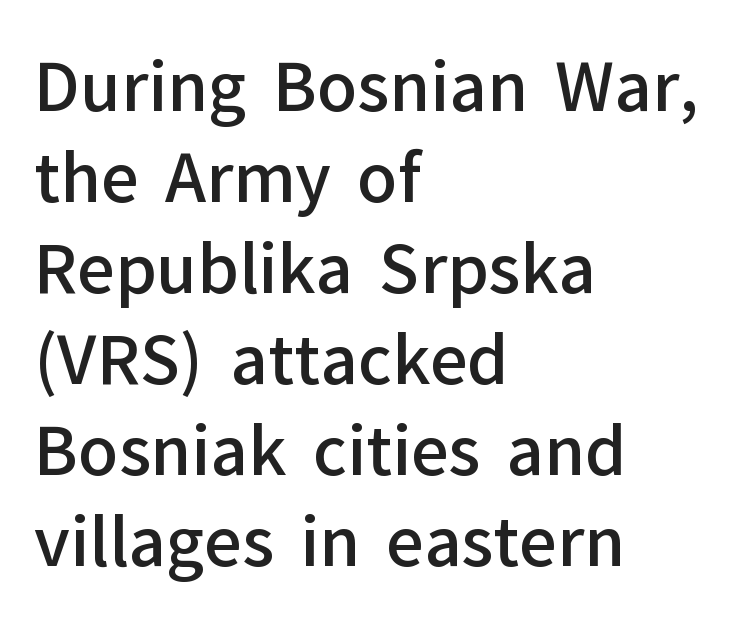
Q: Is the text bold? A: Semi-bold.
Q: Is the text italic (slanted)? A: No, it is upright.
Q: Is the typeface a serif or a sans-serif typeface? A: Sans-serif.
Q: Is the text underlined? A: No.
Q: How is the paragraph aligned? A: Left-aligned.
Q: Is the spacing between letters normal or unusually wide? A: Normal.
Q: Is the spacing between lines tight, normal or loose? A: Normal.
Q: Width (condensed, normal, or wide)? A: Normal.
Q: Stroke contrast? A: Low.
Q: x-height? A: Medium.
Q: Monospaced? A: No.
